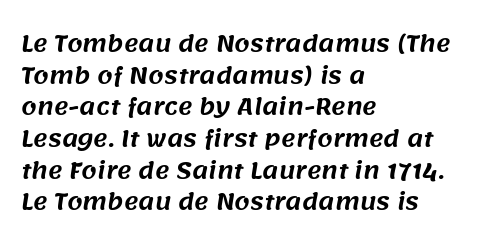
{"underline": "no", "align": "left", "line_spacing": "normal", "line_spacing_ratio": 1.44, "letter_spacing": "normal", "letter_spacing_em": 0.0, "glyph_px": 22}
